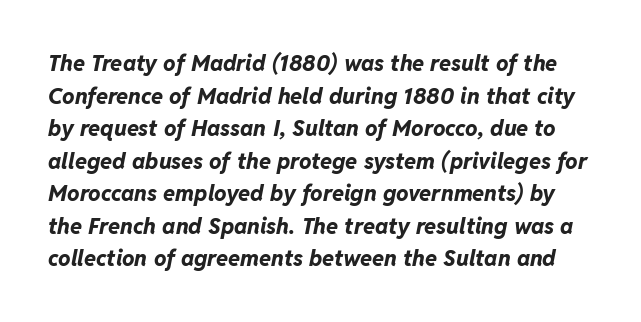
{"italic": "yes", "lean": "right", "slant_degrees": 11, "bold": "yes", "underline": "no", "line_spacing": "normal", "line_spacing_ratio": 1.48, "letter_spacing": "normal", "letter_spacing_em": 0.0, "glyph_px": 22}
